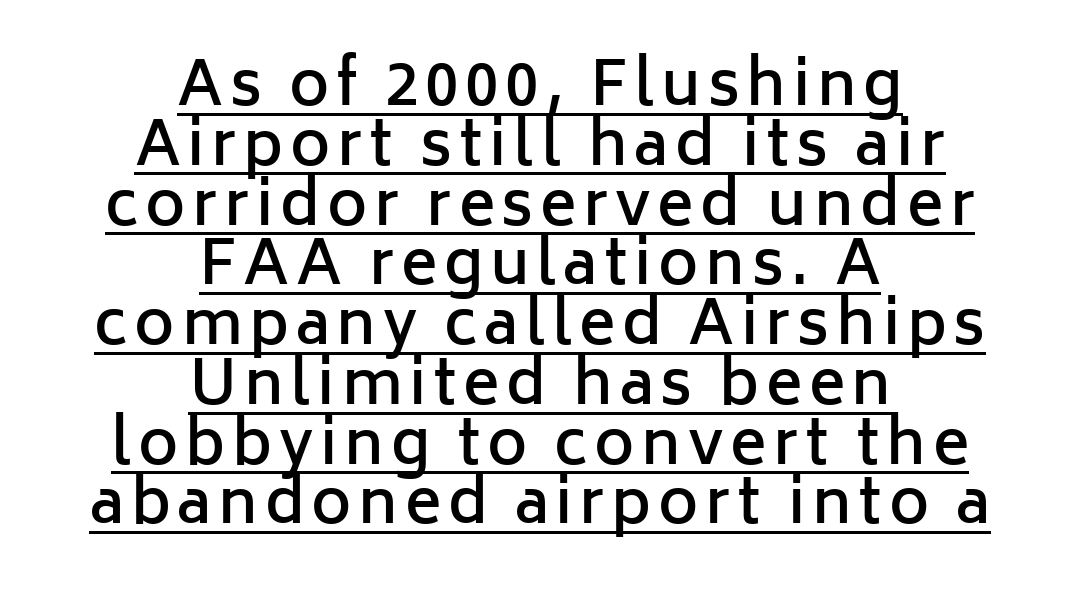
Q: Is the text bold? A: Semi-bold.
Q: Is the text italic (slanted)? A: No, it is upright.
Q: Is the typeface a serif or a sans-serif typeface? A: Sans-serif.
Q: Is the text underlined? A: Yes.
Q: How is the paragraph aligned? A: Centered.
Q: Is the spacing between lines tight, normal or loose? A: Tight.
Q: Width (condensed, normal, or wide)? A: Normal.
Q: Stroke contrast? A: Low.
Q: x-height? A: Medium.
Q: Monospaced? A: No.
